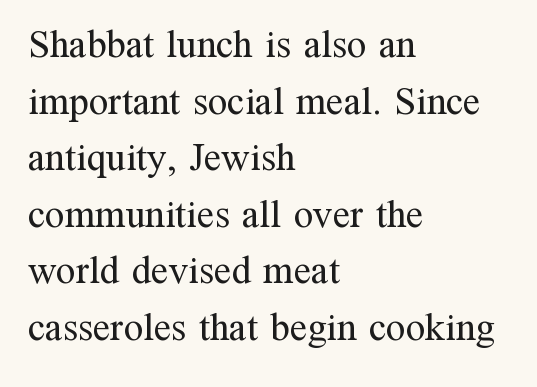
Proportional: the letters do not fall into vertical columns. Reading down the column, the eye jumps a familiar distance to each next line. The letterforms sit shoulder to shoulder at normal distance. A typesetter would label this face a serif. Layout note: lines flush left.
